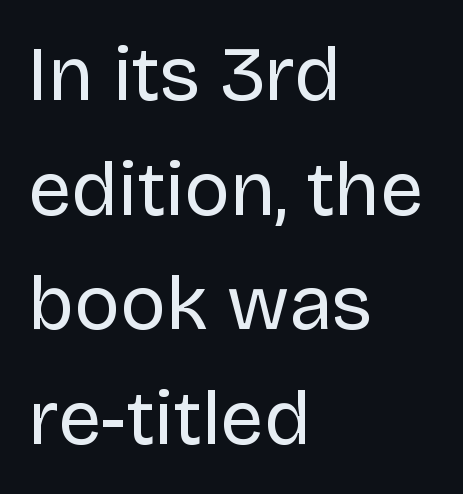
{"serif": "no", "italic": "no", "bold": "no", "weight": "regular", "width": "normal", "stroke_contrast": "low", "x_height": "large", "monospaced": "no", "underline": "no", "align": "left", "line_spacing": "normal", "line_spacing_ratio": 1.49, "letter_spacing": "normal", "letter_spacing_em": 0.0, "glyph_px": 77}
